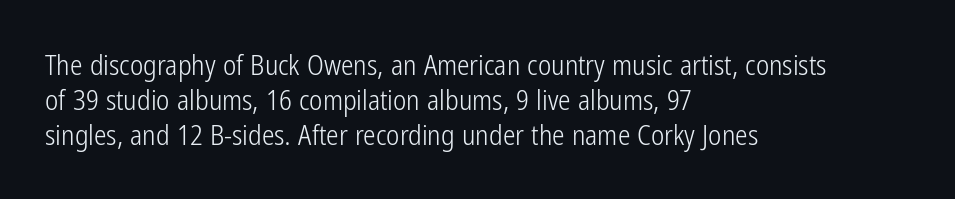
{"serif": "no", "italic": "no", "bold": "no", "weight": "light", "width": "condensed", "stroke_contrast": "low", "x_height": "medium", "monospaced": "no", "underline": "no", "align": "left", "line_spacing": "normal", "line_spacing_ratio": 1.25, "letter_spacing": "normal", "letter_spacing_em": 0.0, "glyph_px": 28}
